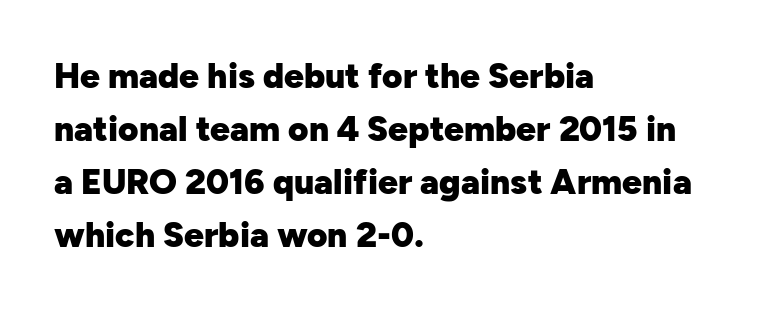
The image shows 35 px heavy sans-serif type, upright; set left-aligned, normal line spacing (1.51x), normal letter spacing, not underlined; low stroke contrast and a medium x-height.
